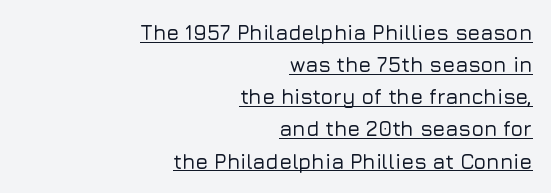
Q: Is the text italic (slanted)? A: No, it is upright.
Q: Is the text underlined? A: Yes.
Q: How is the paragraph aligned? A: Right-aligned.
Q: Is the spacing between letters normal or unusually wide? A: Normal.
Q: Is the spacing between lines tight, normal or loose? A: Normal.
